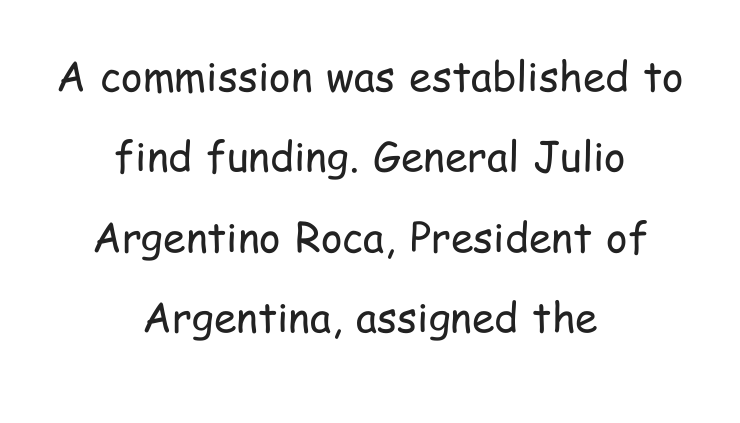
Q: Is the text bold? A: No.
Q: Is the text italic (slanted)? A: No, it is upright.
Q: Is the typeface a serif or a sans-serif typeface? A: Sans-serif.
Q: Is the text underlined? A: No.
Q: How is the paragraph aligned? A: Centered.
Q: Is the spacing between letters normal or unusually wide? A: Normal.
Q: Is the spacing between lines tight, normal or loose? A: Loose.
Q: Width (condensed, normal, or wide)? A: Condensed.
Q: Stroke contrast? A: Low.
Q: x-height? A: Medium.
Q: Monospaced? A: No.
